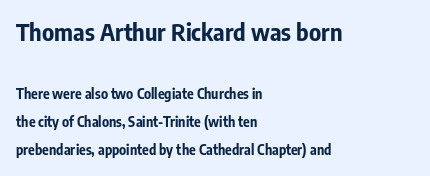
Q: Is the text bold? A: Yes.
Q: Is the text italic (slanted)? A: No, it is upright.
Q: Is the text underlined? A: No.
Q: How is the paragraph aligned? A: Left-aligned.
Q: Is the spacing between letters normal or unusually wide? A: Normal.
Q: Is the spacing between lines tight, normal or loose? A: Loose.
Q: Which block of text is set in a larger size, the first (top) or the second (bottom)? A: The first (top) one.
